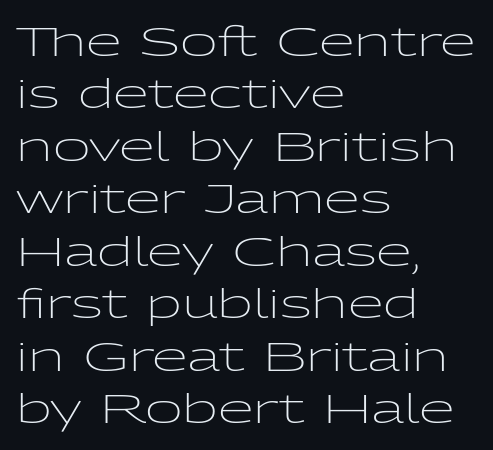
The image shows 41 px light, wide sans-serif type, upright; set left-aligned, normal line spacing (1.28x), normal letter spacing, not underlined; low stroke contrast and a medium x-height.
